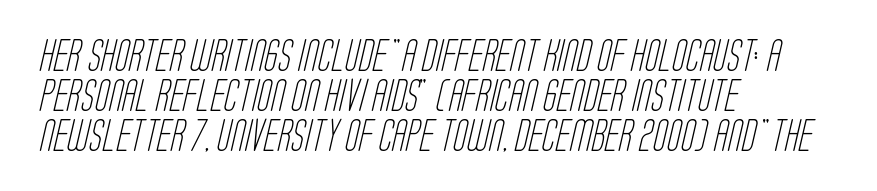
Q: Is the text bold? A: No.
Q: Is the typeface a serif or a sans-serif typeface? A: Sans-serif.
Q: Is the text underlined? A: No.
Q: How is the paragraph aligned? A: Left-aligned.
Q: Is the spacing between letters normal or unusually wide? A: Normal.
Q: Is the spacing between lines tight, normal or loose? A: Normal.
Q: Width (condensed, normal, or wide)? A: Condensed.
Q: Stroke contrast? A: Low.
Q: x-height? A: Large.
Q: Monospaced? A: No.
